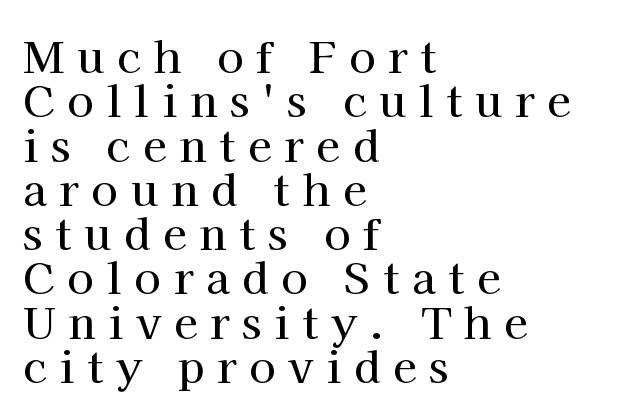
Q: Is the text italic (slanted)? A: No, it is upright.
Q: Is the typeface a serif or a sans-serif typeface? A: Serif.
Q: Is the text underlined? A: No.
Q: How is the paragraph aligned? A: Left-aligned.
Q: Is the spacing between letters normal or unusually wide? A: Unusually wide.
Q: Is the spacing between lines tight, normal or loose? A: Tight.
Q: Width (condensed, normal, or wide)? A: Normal.
Q: Stroke contrast? A: High.
Q: x-height? A: Medium.
Q: Monospaced? A: No.
